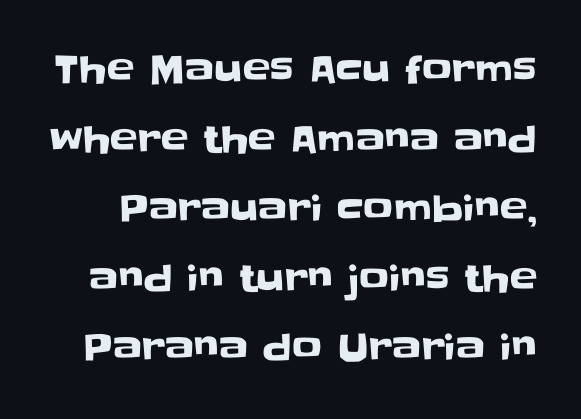
{"serif": "no", "italic": "no", "width": "normal", "stroke_contrast": "low", "x_height": "large", "monospaced": "no", "underline": "no", "line_spacing_ratio": 1.88, "letter_spacing": "normal", "letter_spacing_em": 0.0, "glyph_px": 37}
